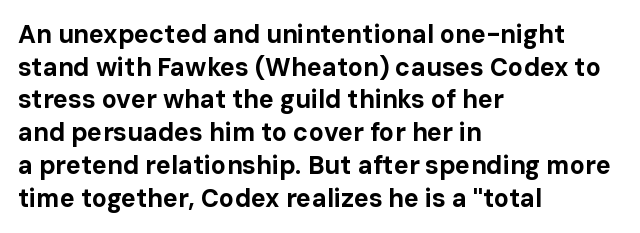
You could call the tracking neutral — neither tight nor loose. Ordinary non-slanted type is in use. Heavy, bold letterforms. Does the copy run flush right? No — it runs flush left. Regular leading.
